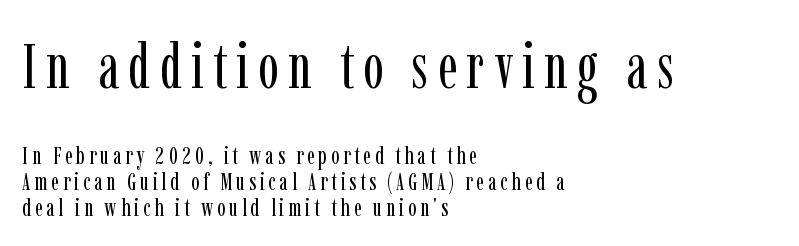
The initial chunk of copy outweighs the following chunk in type size. Decoration check: the copy has no underline. Reading down the column, the eye jumps only a short way to each next line. Regarding serifs, this sample has them. Varying glyph widths throughout — classic text-font behaviour.
